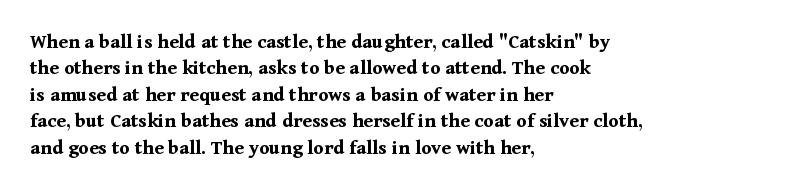
What weight is shown? A full bold with thick strokes. The lettering holds an erect, upright posture throughout. Plain, unruled lines of type. The rendering keeps characters at their native spacing. Leading: standard.
